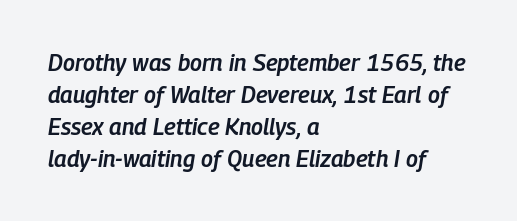
Rendered with sloped, italic letterforms. Typographic density is moderately raised because the face is semibold. This block has exactly the height ordinary leading produces. Letters rest on an invisible, unmarked baseline.
